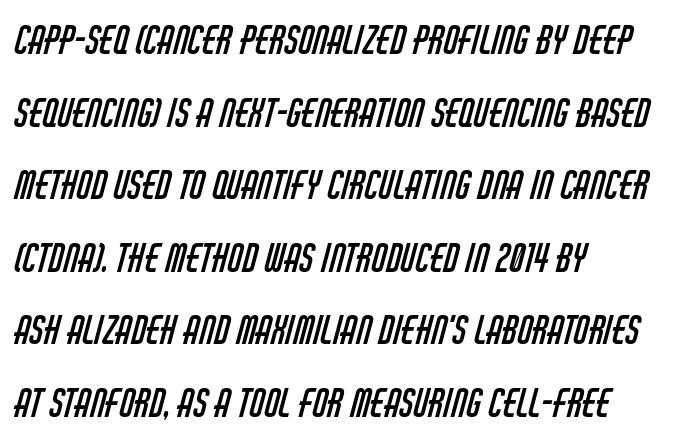
Q: Is the text bold? A: No.
Q: Is the typeface a serif or a sans-serif typeface? A: Sans-serif.
Q: Is the text underlined? A: No.
Q: How is the paragraph aligned? A: Left-aligned.
Q: Is the spacing between letters normal or unusually wide? A: Normal.
Q: Is the spacing between lines tight, normal or loose? A: Loose.
Q: Width (condensed, normal, or wide)? A: Condensed.
Q: Stroke contrast? A: Low.
Q: x-height? A: Large.
Q: Monospaced? A: No.
